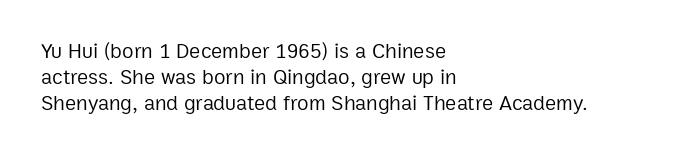
Q: Is the text bold? A: No.
Q: Is the text italic (slanted)? A: No, it is upright.
Q: Is the text underlined? A: No.
Q: How is the paragraph aligned? A: Left-aligned.
Q: Is the spacing between letters normal or unusually wide? A: Normal.
